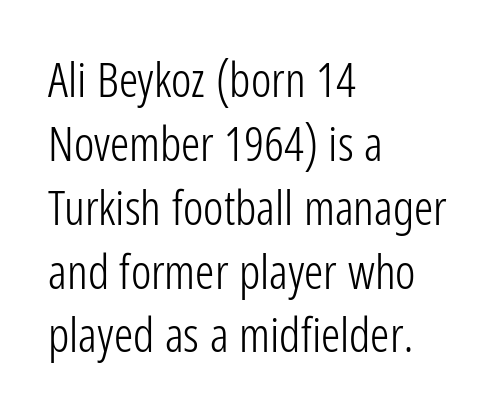
Rows of type keep a routine distance in the vertical direction. These lines are rendered in a variable-pitch font. Look at the tracking — it's just the regular setting, nothing added. Unlike italic type, these characters show no tilt at all. Descenders are the only things crossing below the line.
